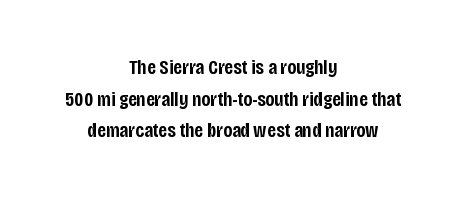
Q: Is the text bold? A: Semi-bold.
Q: Is the text italic (slanted)? A: No, it is upright.
Q: Is the text underlined? A: No.
Q: How is the paragraph aligned? A: Centered.
Q: Is the spacing between letters normal or unusually wide? A: Normal.
Q: Is the spacing between lines tight, normal or loose? A: Normal.
